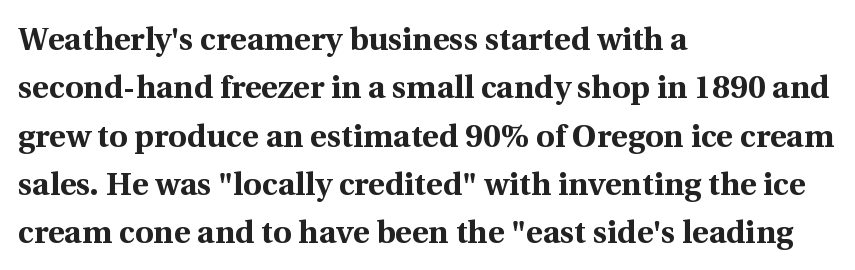
Ascenders rise straight up at ninety degrees. The characters display serif detailing at their extremities. Here the glyphs are tracked normally, forming tight word shapes. Its strokes are broad and dark, the hallmark of bold type. The area under the type is left untouched.
